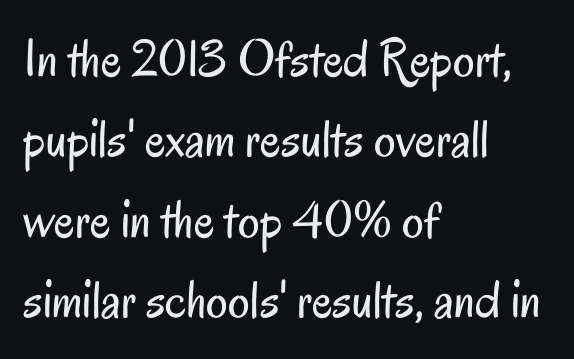
Serifs: no, the terminals of the letterforms are clean. Think of a printed novel: that variable character pitch is what you see here. These lines keep a tight, regular rhythm from letter to letter. Stroke mass is kept to a normal reading level or below. Italic: no, the glyphs are upright roman.
